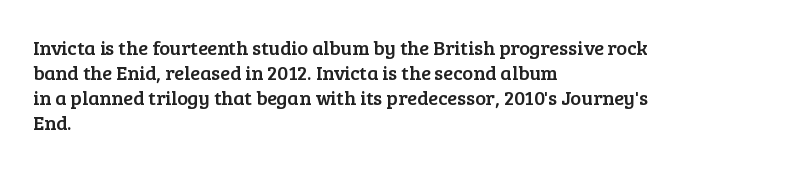
Q: Is the text italic (slanted)? A: No, it is upright.
Q: Is the text underlined? A: No.
Q: How is the paragraph aligned? A: Left-aligned.
Q: Is the spacing between letters normal or unusually wide? A: Normal.
Q: Is the spacing between lines tight, normal or loose? A: Normal.
